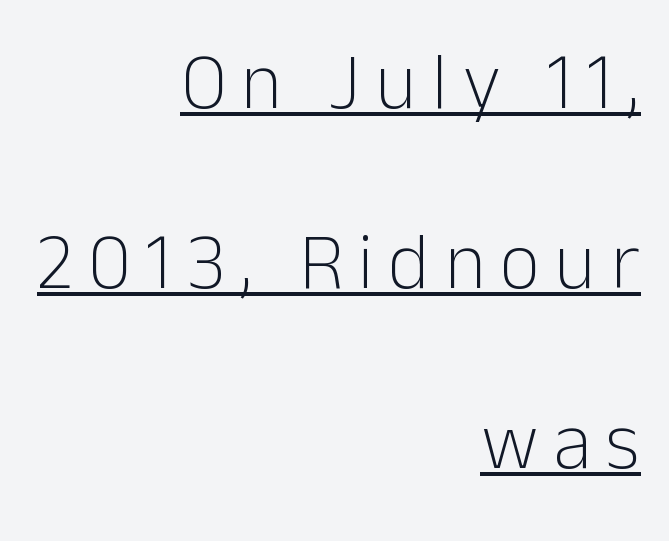
One glance says open: line gaps are wider than usual. Every stem runs plumb, perpendicular to the baseline. Honestly, the underline is the first thing you notice here. Does the type have serifs? No, each stem ends abruptly. Note the varied advance widths — an 'i' is clearly narrower than an 'm'. The font sits on the lighter half of the weight spectrum, regular included.
